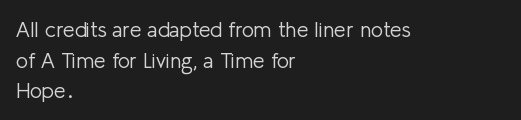
Q: Is the text bold? A: No.
Q: Is the text italic (slanted)? A: No, it is upright.
Q: Is the text underlined? A: No.
Q: How is the paragraph aligned? A: Left-aligned.
Q: Is the spacing between letters normal or unusually wide? A: Normal.
Q: Is the spacing between lines tight, normal or loose? A: Normal.
